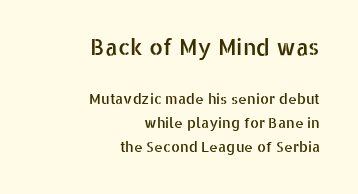
{"italic": "no", "underline": "no", "align": "right", "line_spacing": "normal", "line_spacing_ratio": 1.7, "letter_spacing": "normal", "letter_spacing_em": 0.0, "larger_block": "first", "size_ratio": 1.57, "glyph_px": 22}
